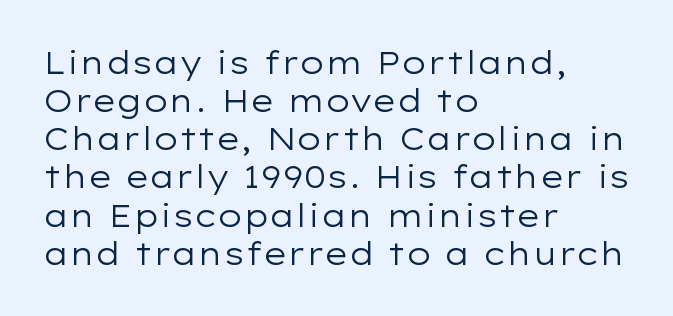
{"serif": "no", "italic": "no", "bold": "no", "weight": "regular", "width": "wide", "stroke_contrast": "low", "x_height": "medium", "monospaced": "no", "underline": "no", "align": "left", "line_spacing_ratio": 1.23, "letter_spacing": "normal", "letter_spacing_em": 0.0, "glyph_px": 31}
